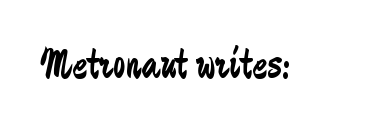
Q: Is the text bold? A: No.
Q: Is the text italic (slanted)? A: Yes.
Q: Is the typeface a serif or a sans-serif typeface? A: Sans-serif.
Q: Is the text underlined? A: No.
Q: Is the spacing between letters normal or unusually wide? A: Normal.
Q: Width (condensed, normal, or wide)? A: Condensed.
Q: Stroke contrast? A: Low.
Q: x-height? A: Medium.
Q: Monospaced? A: No.
